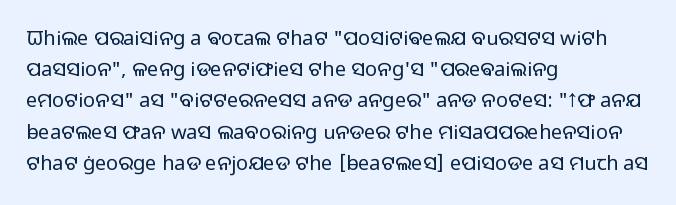
Between one letter and the next there's only the usual sliver of space. Letters rest on an invisible, unmarked baseline. Does the copy run flush right? No — it runs flush left. Nothing heavy about these letters — not bold at all.
